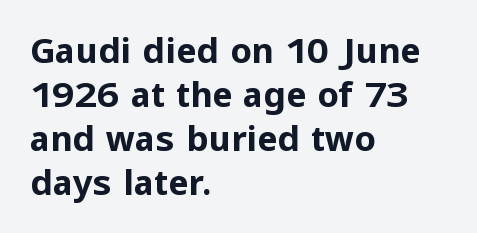
Q: Is the text bold? A: Yes.
Q: Is the text italic (slanted)? A: No, it is upright.
Q: Is the typeface a serif or a sans-serif typeface? A: Sans-serif.
Q: Is the text underlined? A: No.
Q: How is the paragraph aligned? A: Left-aligned.
Q: Is the spacing between letters normal or unusually wide? A: Normal.
Q: Is the spacing between lines tight, normal or loose? A: Normal.
Q: Width (condensed, normal, or wide)? A: Normal.
Q: Stroke contrast? A: Low.
Q: x-height? A: Medium.
Q: Monospaced? A: No.
